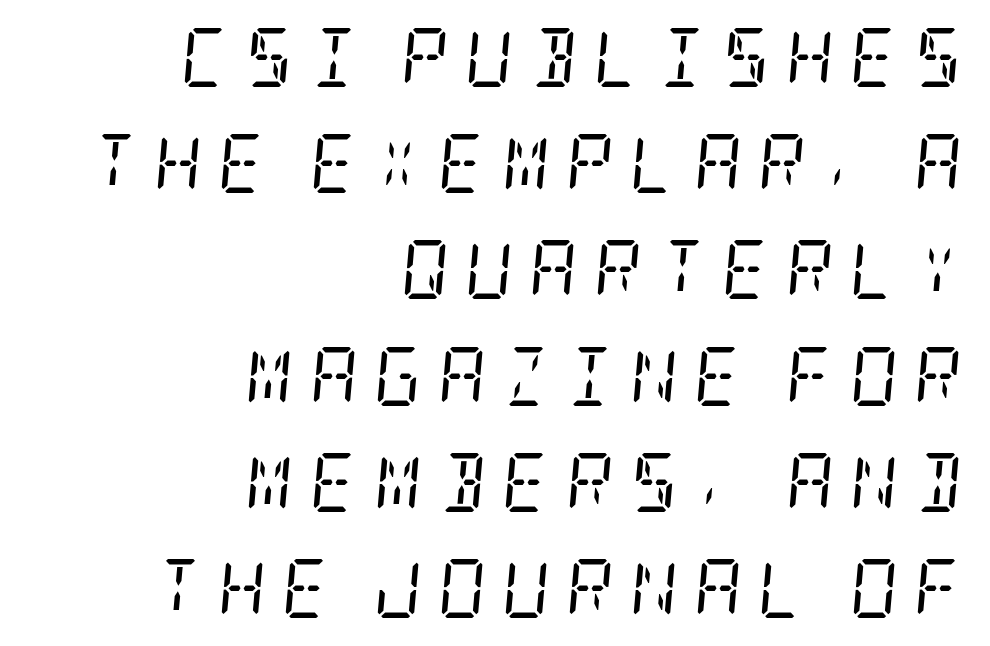
Would a proofreader flag this as italicized? Yes. Inter-character spacing is expanded well beyond the font's built-in metrics. Quick note: underline off. Heaviness? Minimal to ordinary, like unemphasized prose. Are there feet on the stems? There are — it's a serif.
